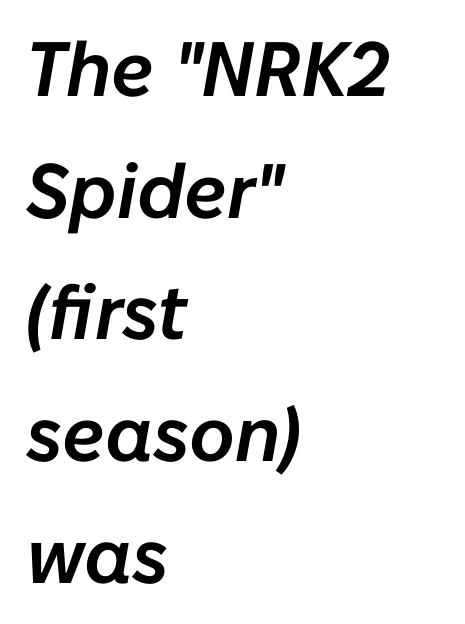
{"italic": "yes", "lean": "right", "slant_degrees": 10, "width": "normal", "stroke_contrast": "low", "x_height": "medium", "monospaced": "no", "underline": "no", "align": "left", "line_spacing": "normal", "line_spacing_ratio": 1.58, "letter_spacing": "normal", "letter_spacing_em": 0.0, "glyph_px": 77}
